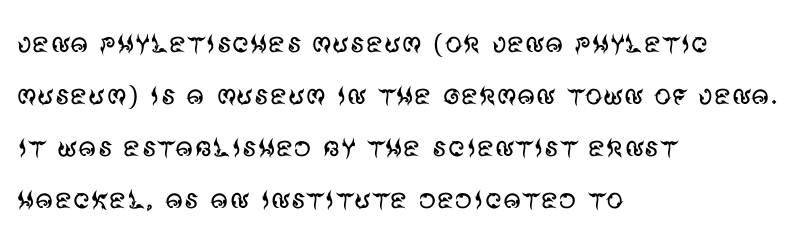
Nope, no serifs anywhere on these letters. Where is the straight margin? On the left. The strip under each line holds only bare page. A typesetter would call this leading conventional body-copy spacing. Tracking here is standard; glyphs follow each other at the usual distance. Is this a fixed-width face? No — the glyphs have proportional, varying widths.
